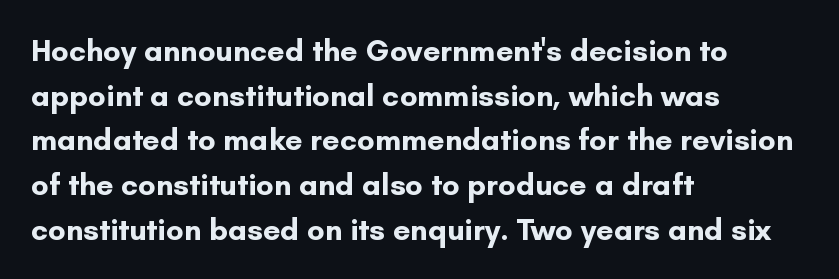
The image shows 31 px bold sans-serif type, upright; set left-aligned, normal line spacing (1.44x), normal letter spacing, not underlined; low stroke contrast and a small x-height.
